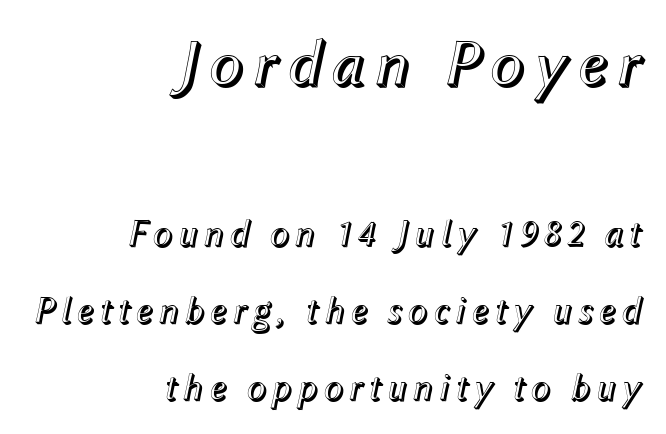
These two chunks differ in scale, with the top chunk taking the larger measure. This sample has the flowing, uneven cadence of proportional lettering. The compositor pushed each line to the right boundary. Notice the wide empty band between every row — that's loose leading. The gap between lines stays unmarked.
